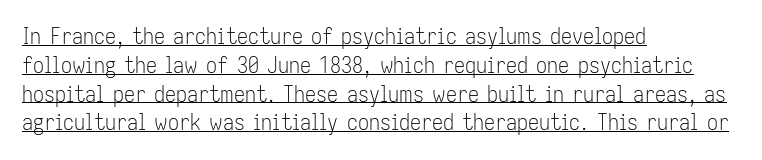
The horizontal fit of the characters is conventional and even. Heft: none added — not bold. Does a line run under the words? Yes, clearly. Honestly, the row spacing looks completely unremarkable. These lines were composed using upright roman letters. Horizontally, the lines are justified to the leading edge only.
